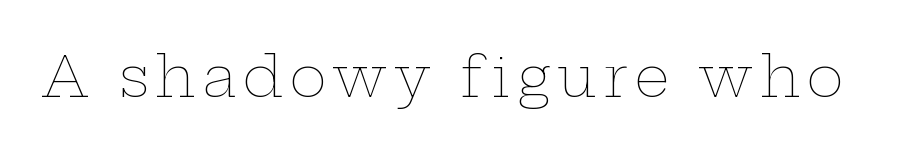
{"italic": "no", "bold": "no", "weight": "thin", "width": "wide", "stroke_contrast": "low", "x_height": "medium", "monospaced": "no", "underline": "no", "glyph_px": 56}
